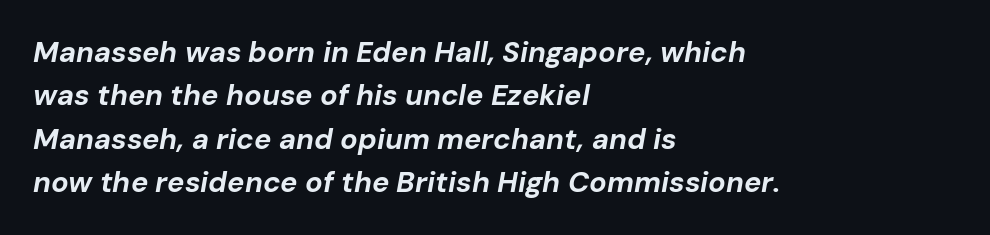
Does extra space separate the letters? No, they use regular spacing. Chunky letters — that's bold for sure. A typesetter would call this proportional, since set widths differ per character. Beneath every word, the page is bare. Does the lettering tilt? It does — this is italic. The paragraph has a hard left edge and a soft right edge.
